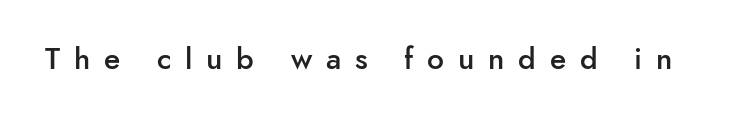
Q: Is the text bold? A: Semi-bold.
Q: Is the text italic (slanted)? A: No, it is upright.
Q: Is the typeface a serif or a sans-serif typeface? A: Sans-serif.
Q: Is the text underlined? A: No.
Q: Is the spacing between letters normal or unusually wide? A: Unusually wide.
Q: Width (condensed, normal, or wide)? A: Normal.
Q: Stroke contrast? A: Low.
Q: x-height? A: Small.
Q: Monospaced? A: No.
